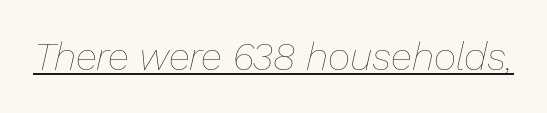
The image shows 39 px thin type, italic (leaning right); set normal letter spacing, underlined; low stroke contrast and a medium x-height.
